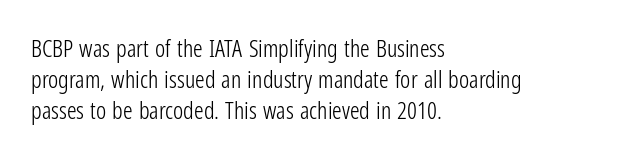
The image shows 24 px text type, upright; set left-aligned, normal line spacing (1.29x), normal letter spacing, not underlined.
